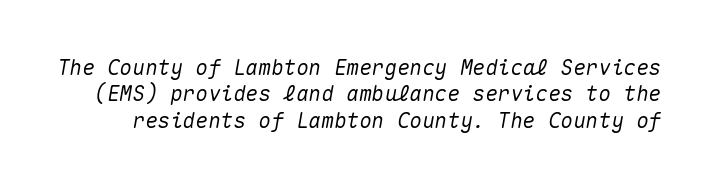
This block has exactly the height ordinary leading produces. Plain, unruled lines of type. Between one letter and the next there's only the usual sliver of space. Yep, that's italic — everything's leaning.
